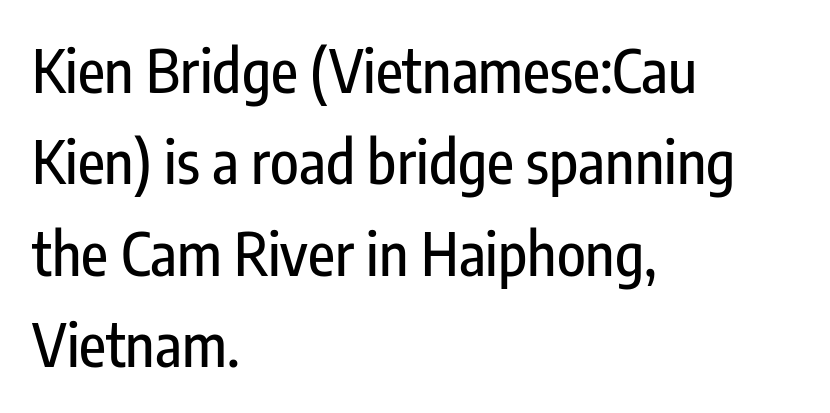
Nobody touched the tracking dial on this one. Horizontal bands of white between lines are of average thickness. Italic? Not at all — the glyphs are vertical. Glance below the letters and you will spot only blank space. Nothing sits at the stroke ends, so this counts as sans-serif.
